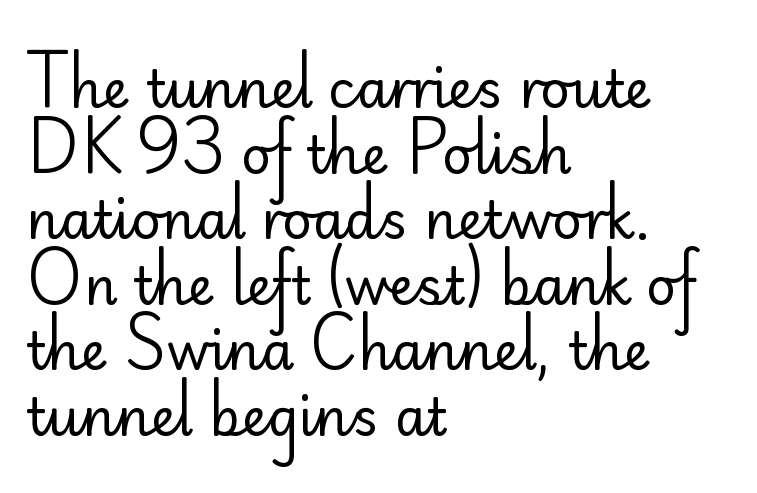
Notice how the stems are strictly vertical — no italics here. The characters are drawn with everyday or finer stroke widths. Underlining? Definitely not there. Check where the strokes stop: nothing finishes them off — pure sans. There is no visible air inserted between adjacent glyphs.
